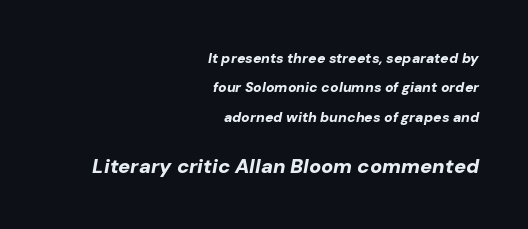
Each row of text sits above clean, open space. All the whitespace from short lines collects on the left. Line spacing here is loose. In terms of weight, the rendering is a true, heavy bold.
